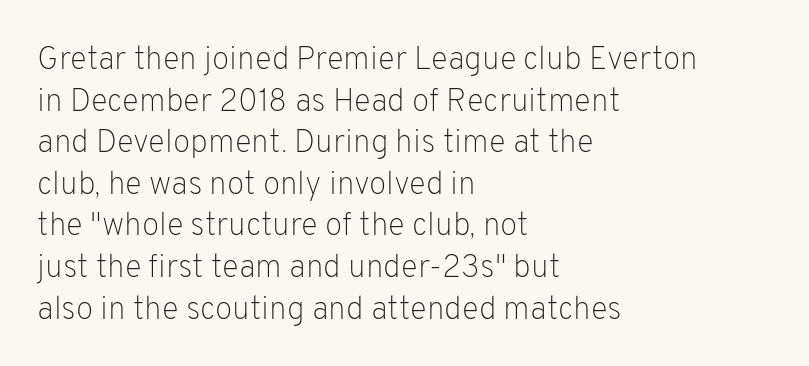
Q: Is the text bold? A: No.
Q: Is the text italic (slanted)? A: No, it is upright.
Q: Is the typeface a serif or a sans-serif typeface? A: Sans-serif.
Q: Is the text underlined? A: No.
Q: How is the paragraph aligned? A: Left-aligned.
Q: Is the spacing between letters normal or unusually wide? A: Normal.
Q: Is the spacing between lines tight, normal or loose? A: Normal.
Q: Width (condensed, normal, or wide)? A: Normal.
Q: Stroke contrast? A: Low.
Q: x-height? A: Medium.
Q: Monospaced? A: No.
